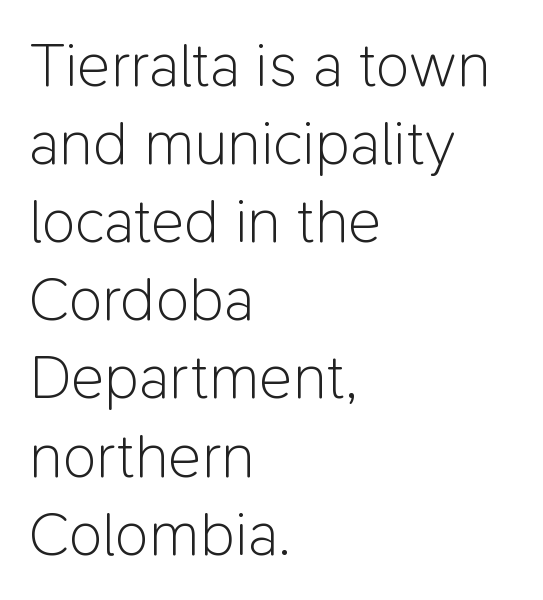
{"serif": "no", "italic": "no", "bold": "no", "weight": "light", "width": "normal", "stroke_contrast": "low", "x_height": "medium", "monospaced": "no", "underline": "no", "align": "left", "line_spacing": "normal", "line_spacing_ratio": 1.26, "letter_spacing": "normal", "letter_spacing_em": 0.0, "glyph_px": 62}
